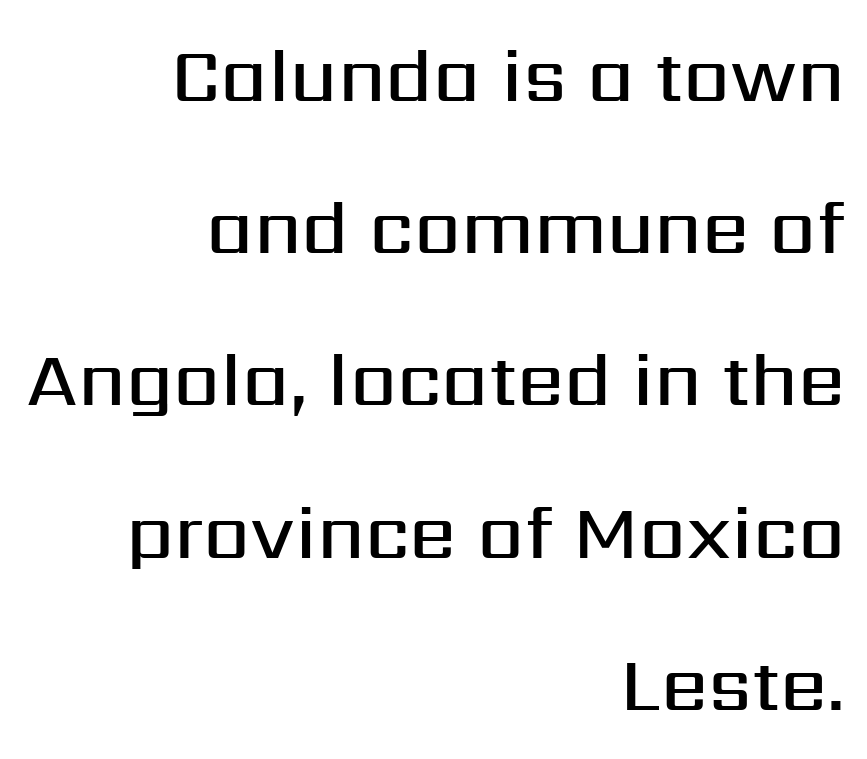
Q: Is the text bold? A: Semi-bold.
Q: Is the text italic (slanted)? A: No, it is upright.
Q: Is the typeface a serif or a sans-serif typeface? A: Sans-serif.
Q: Is the text underlined? A: No.
Q: How is the paragraph aligned? A: Right-aligned.
Q: Is the spacing between letters normal or unusually wide? A: Normal.
Q: Is the spacing between lines tight, normal or loose? A: Loose.
Q: Width (condensed, normal, or wide)? A: Normal.
Q: Stroke contrast? A: Medium.
Q: x-height? A: Medium.
Q: Monospaced? A: No.
